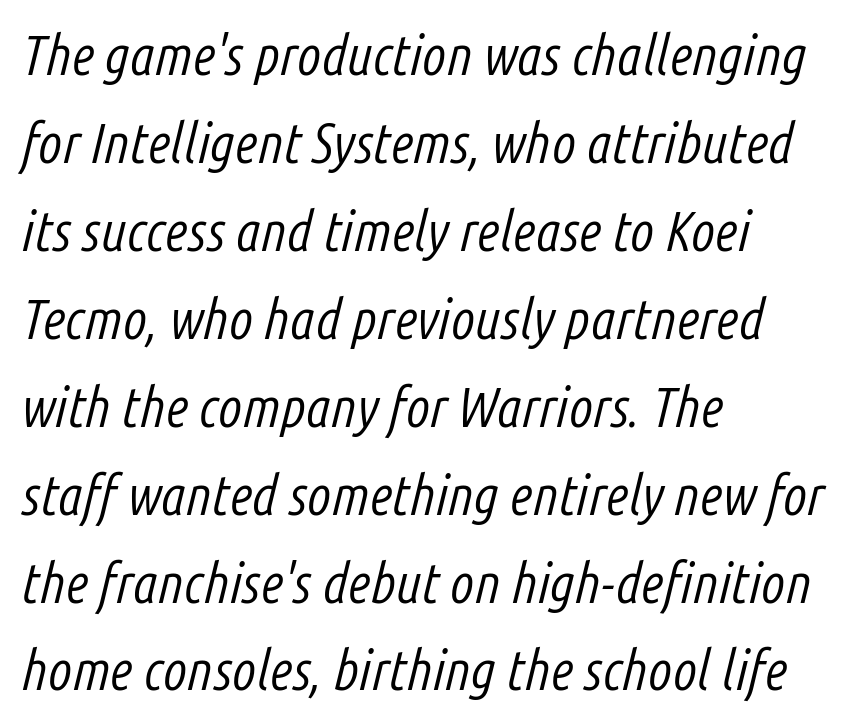
{"italic": "yes", "lean": "right", "slant_degrees": 14, "bold": "no", "weight": "light", "width": "condensed", "stroke_contrast": "low", "x_height": "medium", "monospaced": "no", "underline": "no", "align": "left", "line_spacing": "normal", "line_spacing_ratio": 1.57, "letter_spacing": "normal", "letter_spacing_em": 0.0, "glyph_px": 56}
